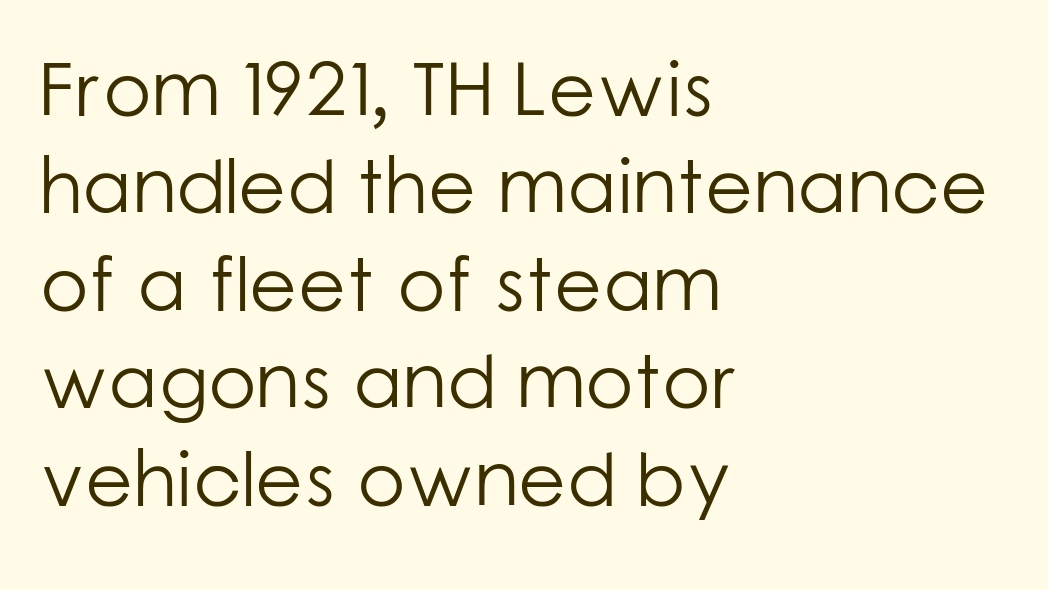
Q: Is the text bold? A: No.
Q: Is the text italic (slanted)? A: No, it is upright.
Q: Is the typeface a serif or a sans-serif typeface? A: Sans-serif.
Q: Is the text underlined? A: No.
Q: How is the paragraph aligned? A: Left-aligned.
Q: Is the spacing between letters normal or unusually wide? A: Normal.
Q: Is the spacing between lines tight, normal or loose? A: Normal.
Q: Width (condensed, normal, or wide)? A: Normal.
Q: Stroke contrast? A: Low.
Q: x-height? A: Medium.
Q: Monospaced? A: No.
